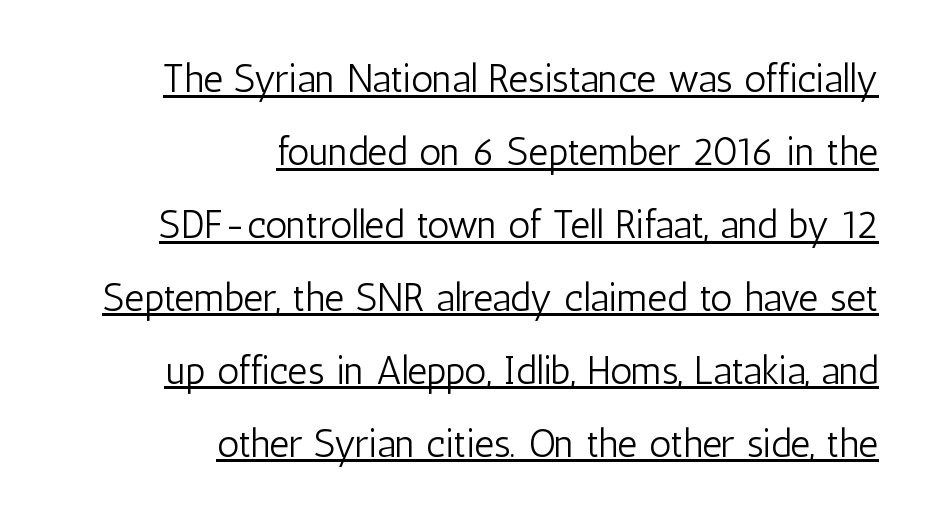
Ascenders rise straight up at ninety degrees. No extra ink here — the face is not bold. The glyphs in this specimen are sans serif. Notice how the passage keeps a crisp vertical edge on the right only. A rule runs beneath these lines of type. The tracking reads as untouched default to a designer's eye.
